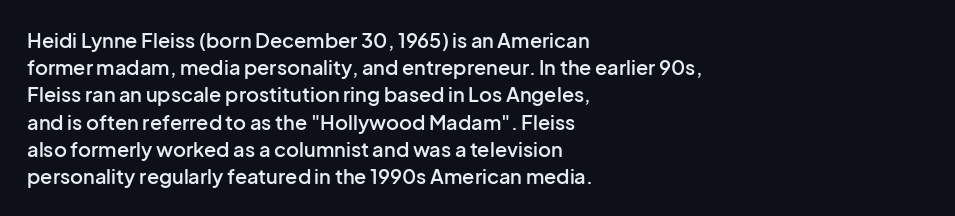
The image shows 20 px text type, upright; set left-aligned, normal line spacing (1.36x), normal letter spacing, not underlined.
